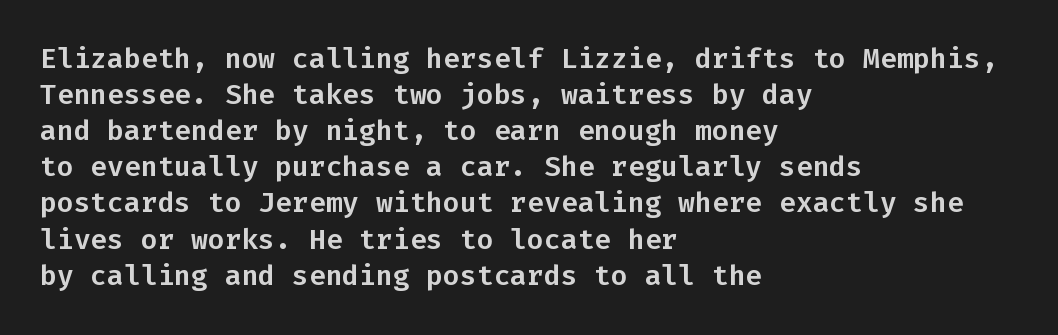
Clear beneath every line of the passage. A roman cut, with each character standing at attention. Each word holds together tightly as a unit, with standard inter-letter gaps. Observe the absence of serifs on each vertical stroke in this sample.
